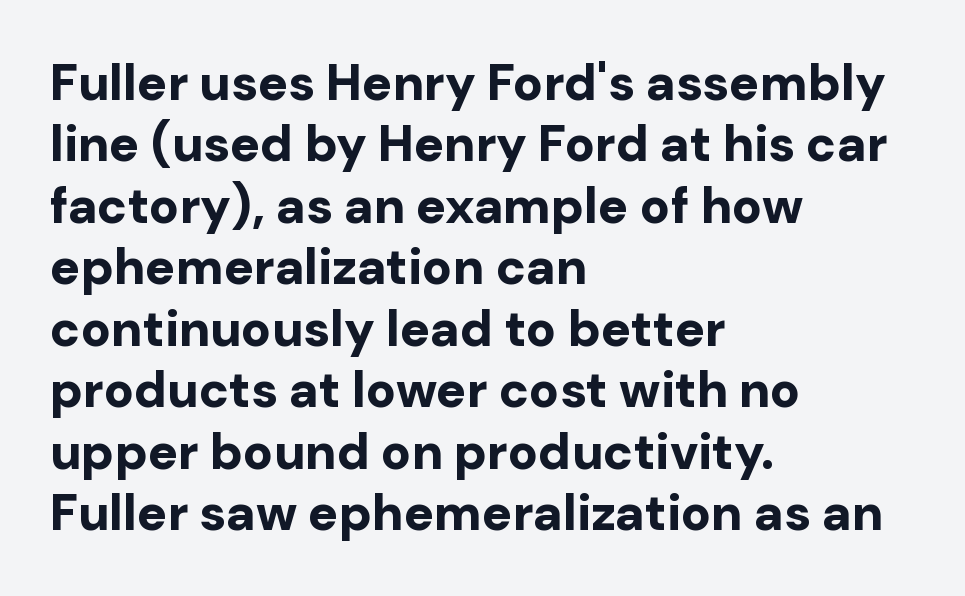
Q: Is the text bold? A: Yes.
Q: Is the text italic (slanted)? A: No, it is upright.
Q: Is the typeface a serif or a sans-serif typeface? A: Sans-serif.
Q: Is the text underlined? A: No.
Q: How is the paragraph aligned? A: Left-aligned.
Q: Is the spacing between letters normal or unusually wide? A: Normal.
Q: Width (condensed, normal, or wide)? A: Normal.
Q: Stroke contrast? A: Low.
Q: x-height? A: Medium.
Q: Monospaced? A: No.
